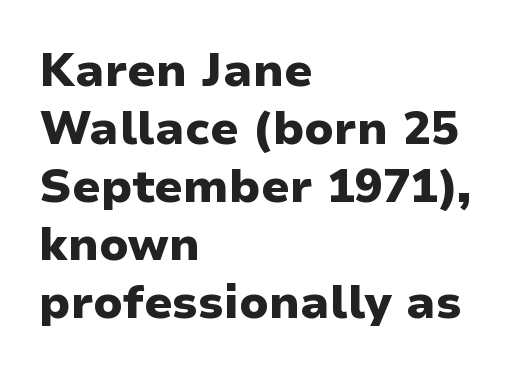
Q: Is the text bold? A: Yes.
Q: Is the text italic (slanted)? A: No, it is upright.
Q: Is the typeface a serif or a sans-serif typeface? A: Sans-serif.
Q: Is the text underlined? A: No.
Q: How is the paragraph aligned? A: Left-aligned.
Q: Is the spacing between letters normal or unusually wide? A: Normal.
Q: Is the spacing between lines tight, normal or loose? A: Normal.
Q: Width (condensed, normal, or wide)? A: Normal.
Q: Stroke contrast? A: Low.
Q: x-height? A: Medium.
Q: Monospaced? A: No.
